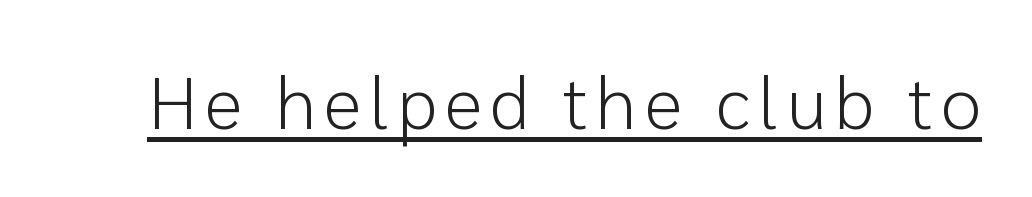
Underlined type. The rendering shows plain stroke endings on the letterforms — a sans-serif design. Posture: vertical. The font is comparable to plain body text, perhaps lighter.
